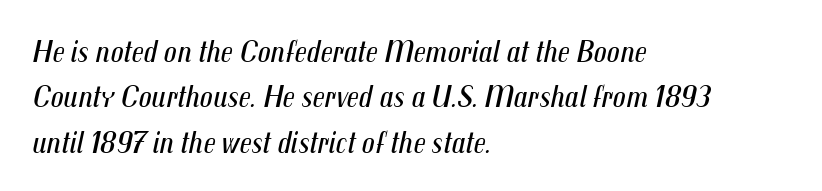
{"italic": "yes", "lean": "right", "slant_degrees": 12, "bold": "no", "weight": "regular", "width": "condensed", "stroke_contrast": "medium", "x_height": "medium", "monospaced": "no", "underline": "no", "align": "left", "line_spacing": "normal", "line_spacing_ratio": 1.42, "letter_spacing": "normal", "letter_spacing_em": 0.0, "glyph_px": 32}
